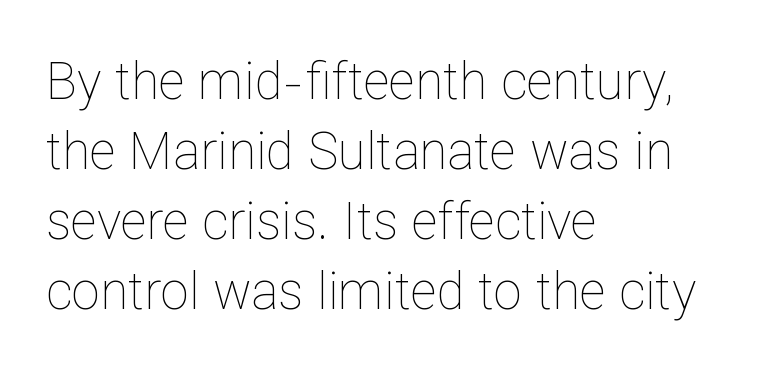
The tracking reads as untouched default to a designer's eye. The string is rendered with underlining switched off. This sample has the flowing, uneven cadence of proportional lettering. Unlike italic type, these characters show no tilt at all.
